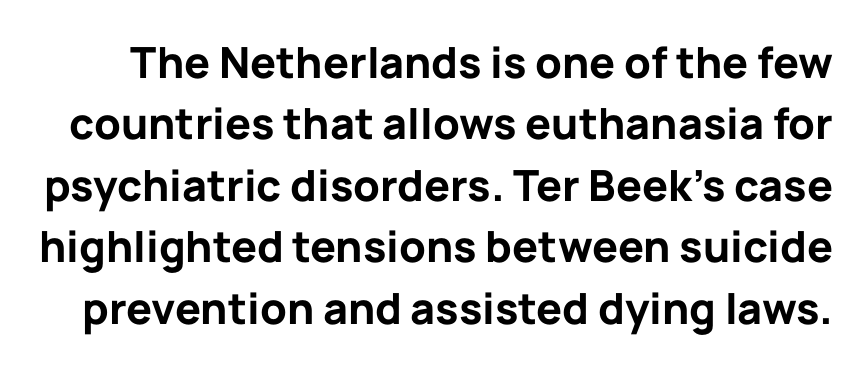
The image shows 43 px bold sans-serif type, upright; set normal line spacing (1.43x), normal letter spacing, not underlined; low stroke contrast and a medium x-height.
